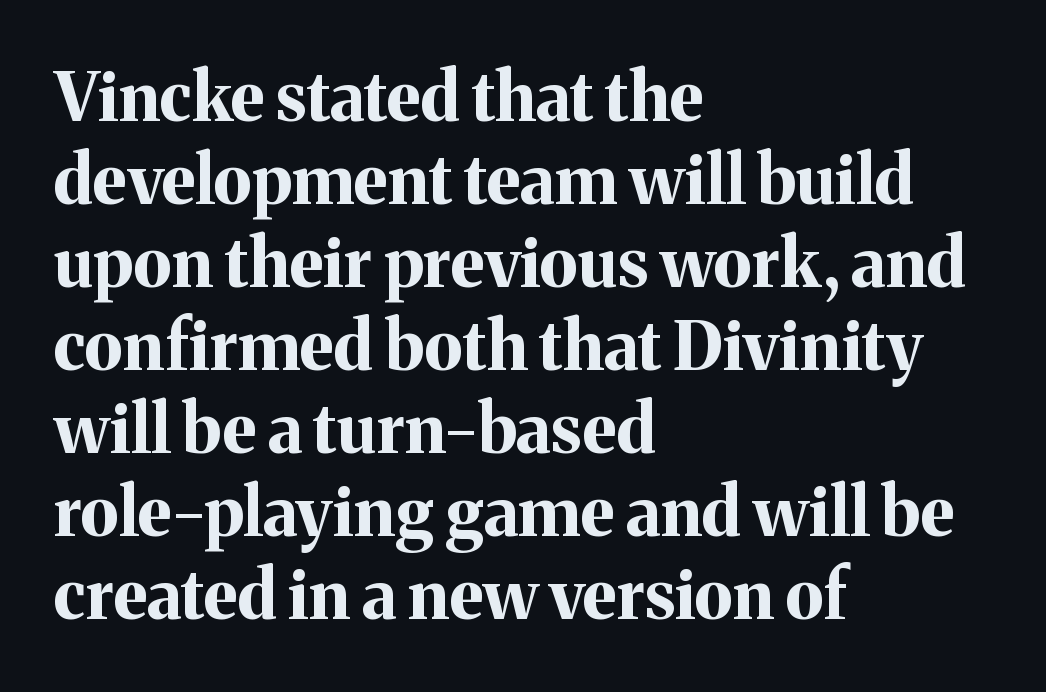
The image shows 68 px bold serif type, upright; set left-aligned, line spacing 1.22x, normal letter spacing, not underlined; medium stroke contrast and a medium x-height.
